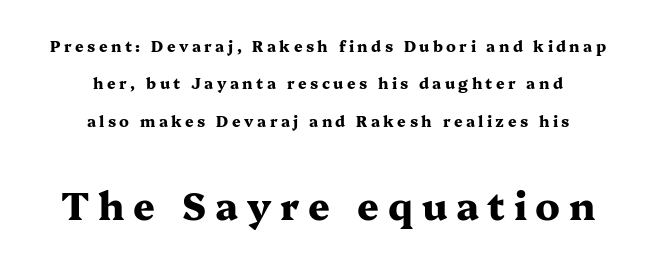
The image shows 38 px heavy, wide serif type, upright; set centered, loose line spacing (2.49x), unusually wide letter spacing (+0.23 em), not underlined; the second (bottom) block is 2.53x larger; medium stroke contrast and a medium x-height.
